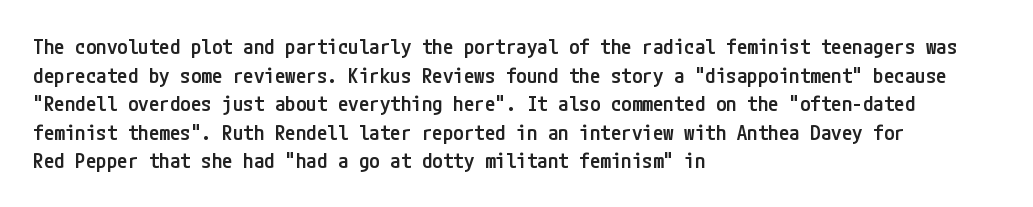
The image shows 21 px text type, upright; set left-aligned, normal line spacing (1.36x), normal letter spacing, not underlined.
